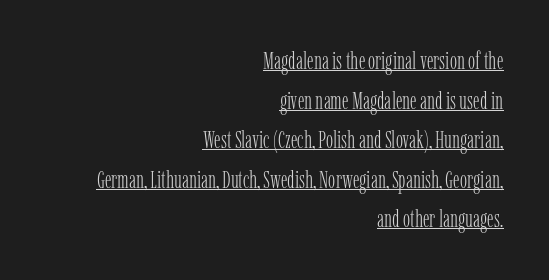
Q: Is the text bold? A: No.
Q: Is the text italic (slanted)? A: No, it is upright.
Q: Is the text underlined? A: Yes.
Q: How is the paragraph aligned? A: Right-aligned.
Q: Is the spacing between letters normal or unusually wide? A: Normal.
Q: Is the spacing between lines tight, normal or loose? A: Normal.
